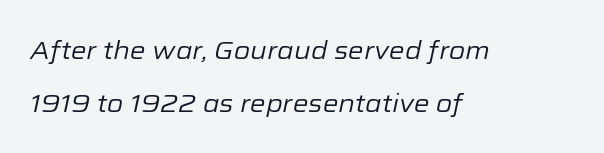
Italic: yes, the glyphs are oblique. Loosely led — the rows are spread out. This sample is left-justified, so line endings fall wherever the words run out. Words appear dense and cohesive because spacing is normal.
